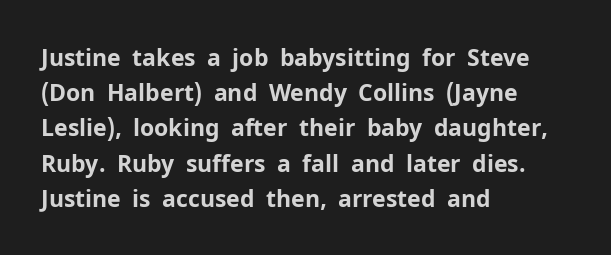
Q: Is the text bold? A: Yes.
Q: Is the text italic (slanted)? A: No, it is upright.
Q: Is the text underlined? A: No.
Q: How is the paragraph aligned? A: Left-aligned.
Q: Is the spacing between letters normal or unusually wide? A: Normal.
Q: Is the spacing between lines tight, normal or loose? A: Normal.
